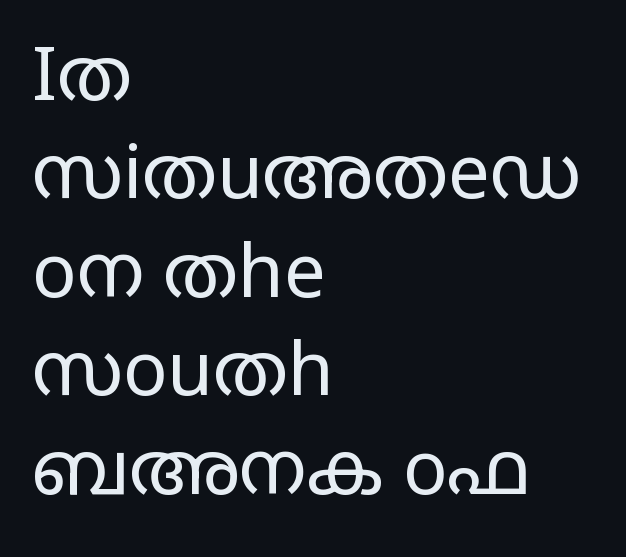
{"serif": "no", "italic": "no", "bold": "no", "weight": "regular", "width": "wide", "stroke_contrast": "low", "x_height": "large", "monospaced": "no", "underline": "no", "align": "left", "line_spacing": "normal", "line_spacing_ratio": 1.33, "letter_spacing": "normal", "letter_spacing_em": 0.0, "glyph_px": 74}
